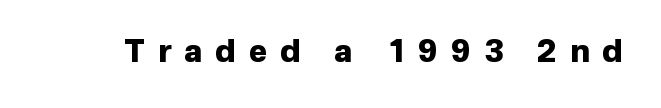
{"serif": "no", "italic": "no", "bold": "yes", "weight": "heavy", "width": "normal", "stroke_contrast": "low", "x_height": "medium", "monospaced": "no", "underline": "no", "letter_spacing": "wide", "letter_spacing_em": 0.42, "glyph_px": 31}
